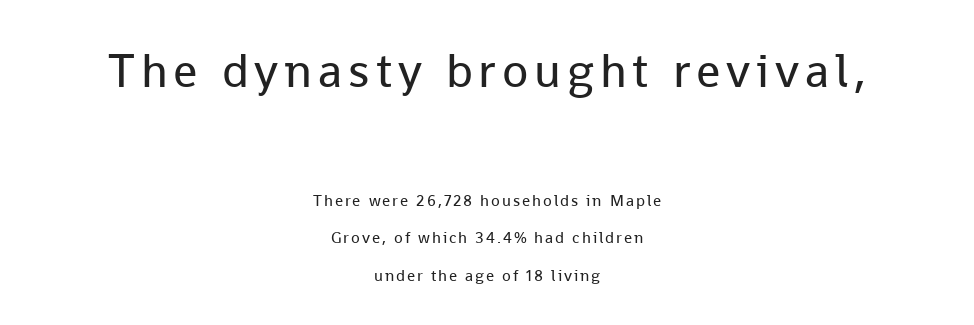
{"serif": "no", "italic": "no", "bold": "no", "weight": "regular", "width": "normal", "stroke_contrast": "low", "x_height": "medium", "monospaced": "no", "underline": "no", "align": "center", "line_spacing": "loose", "line_spacing_ratio": 2.34, "larger_block": "first", "size_ratio": 3.0, "glyph_px": 48}
